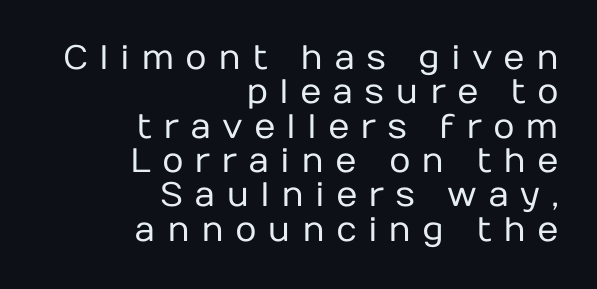
Compared with a typical body face, this is equally light or lighter still. Looks like regular typesetting: each glyph gets only the width it needs. Quick note: interline space is minimal. Is the block centered? No — it sits flush against the right margin. Honestly, the letter spacing is so wide it's the main thing you notice. Descenders hang freely into open space.
